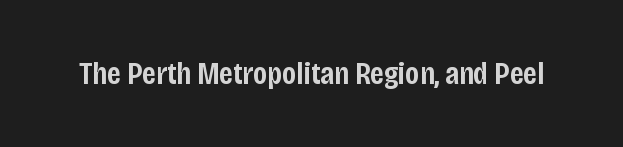
{"serif": "no", "italic": "no", "bold": "semi", "weight": "semibold", "width": "condensed", "stroke_contrast": "low", "x_height": "large", "monospaced": "no", "underline": "no", "letter_spacing": "normal", "letter_spacing_em": 0.0, "glyph_px": 32}
